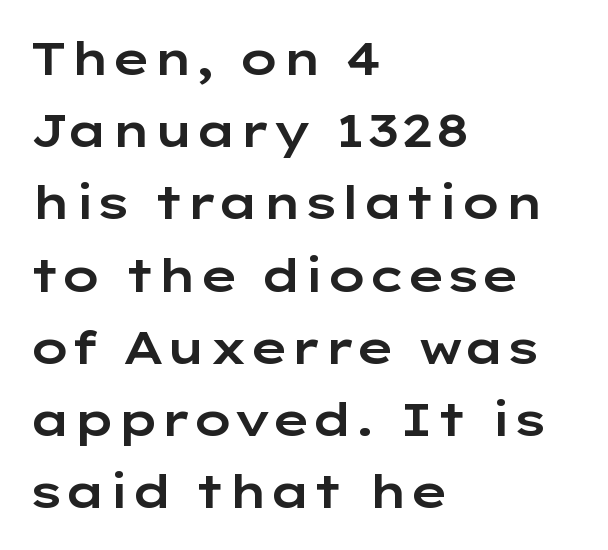
{"serif": "no", "italic": "no", "width": "wide", "stroke_contrast": "low", "x_height": "medium", "monospaced": "no", "underline": "no", "align": "left", "line_spacing": "normal", "line_spacing_ratio": 1.57, "letter_spacing": "normal", "letter_spacing_em": 0.0, "glyph_px": 46}
